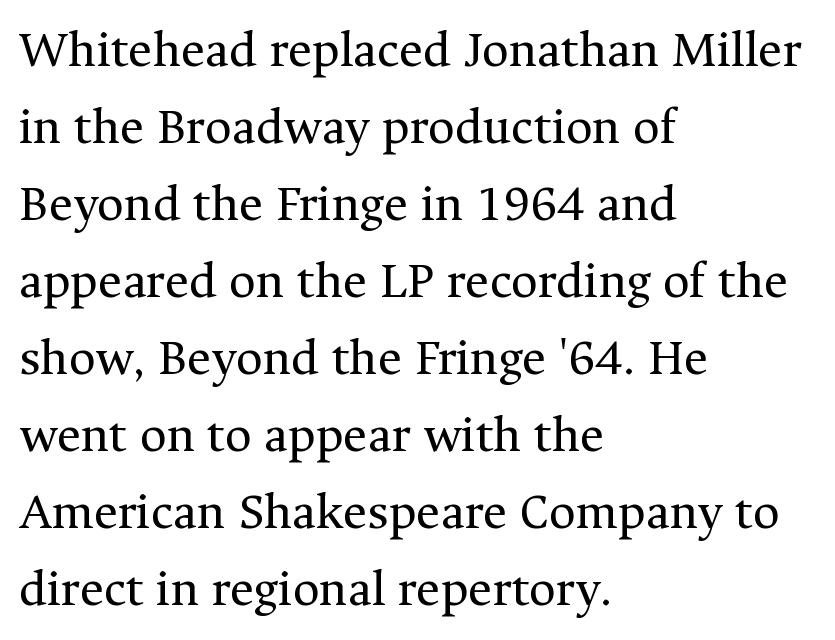
The image shows 52 px regular-weight serif type, upright; set left-aligned, normal line spacing (1.48x), normal letter spacing, not underlined; medium stroke contrast and a medium x-height.
